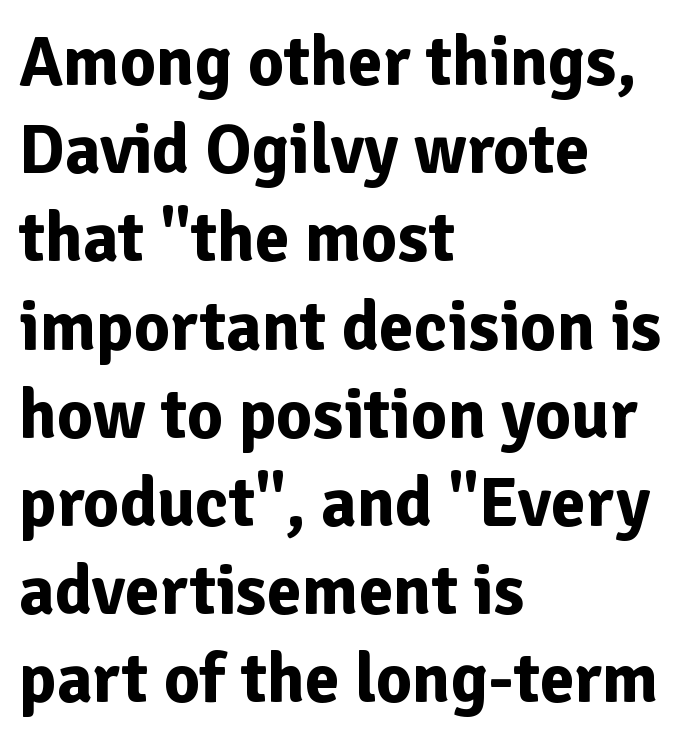
{"serif": "no", "italic": "no", "bold": "yes", "weight": "bold", "width": "normal", "stroke_contrast": "low", "x_height": "medium", "monospaced": "no", "underline": "no", "align": "left", "line_spacing": "normal", "line_spacing_ratio": 1.26, "letter_spacing": "normal", "letter_spacing_em": 0.0, "glyph_px": 70}
